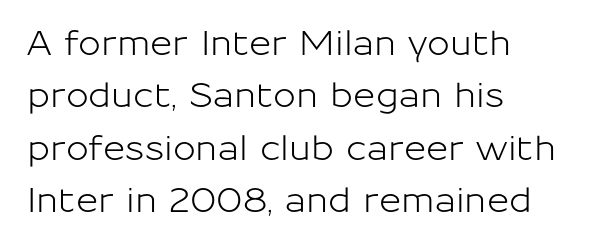
Q: Is the text italic (slanted)? A: No, it is upright.
Q: Is the typeface a serif or a sans-serif typeface? A: Sans-serif.
Q: Is the text underlined? A: No.
Q: How is the paragraph aligned? A: Left-aligned.
Q: Is the spacing between letters normal or unusually wide? A: Normal.
Q: Is the spacing between lines tight, normal or loose? A: Normal.
Q: Width (condensed, normal, or wide)? A: Normal.
Q: Stroke contrast? A: Low.
Q: x-height? A: Medium.
Q: Monospaced? A: No.
